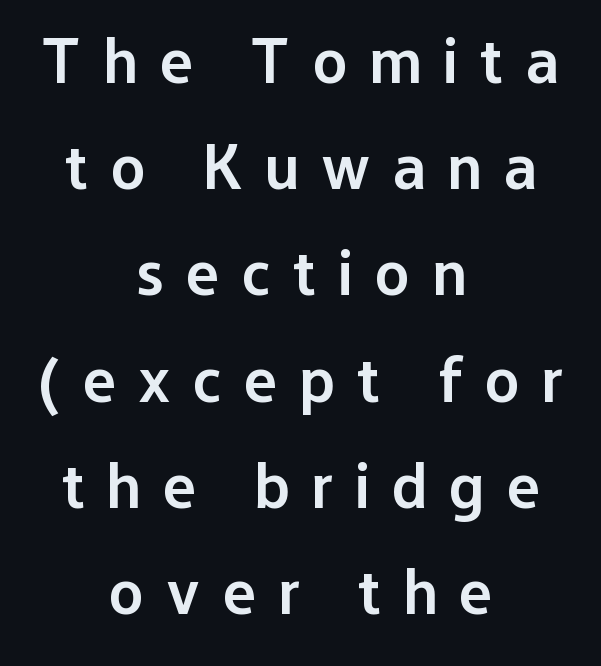
The image shows 64 px semibold sans-serif type, upright; set centered, normal line spacing (1.66x), unusually wide letter spacing (+0.34 em), not underlined; low stroke contrast and a medium x-height.
